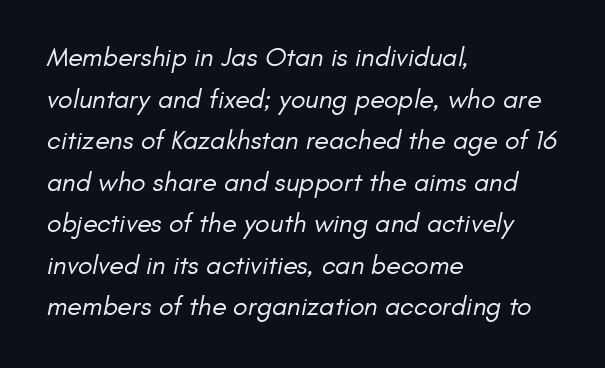
Q: Is the text bold? A: No.
Q: Is the text underlined? A: No.
Q: How is the paragraph aligned? A: Left-aligned.
Q: Is the spacing between letters normal or unusually wide? A: Normal.
Q: Is the spacing between lines tight, normal or loose? A: Normal.
